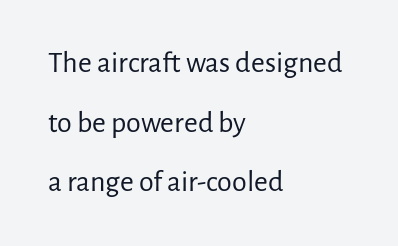
The image shows 30 px regular-weight sans-serif type, upright; set left-aligned, loose line spacing (1.99x), normal letter spacing, not underlined; low stroke contrast and a medium x-height.
